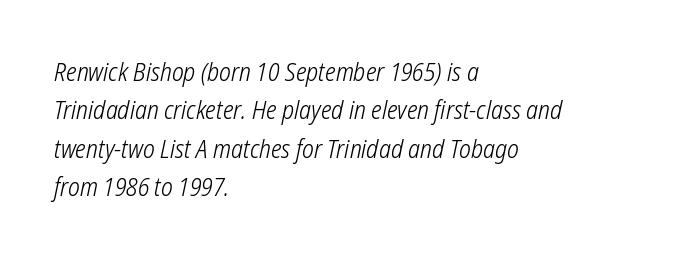
{"bold": "no", "underline": "no", "align": "left", "line_spacing": "normal", "line_spacing_ratio": 1.54, "letter_spacing": "normal", "letter_spacing_em": 0.0, "glyph_px": 25}
